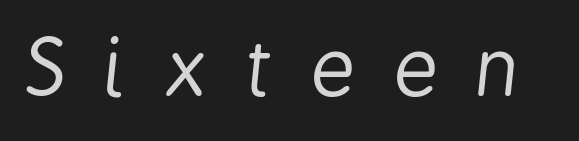
Q: Is the text bold? A: No.
Q: Is the text italic (slanted)? A: Yes, it leans right by about 6 degrees.
Q: Is the text underlined? A: No.
Q: Is the spacing between letters normal or unusually wide? A: Unusually wide.
Q: Width (condensed, normal, or wide)? A: Condensed.
Q: Stroke contrast? A: Low.
Q: x-height? A: Medium.
Q: Monospaced? A: No.
